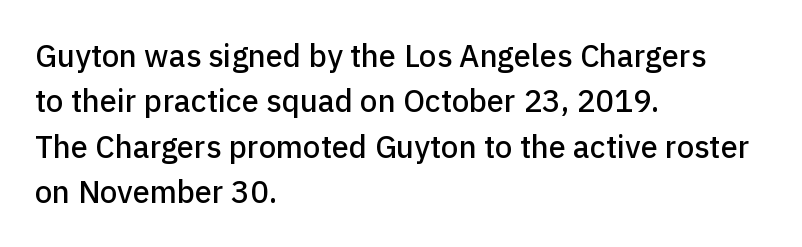
Classification — sans serif. In CSS terms this would be text-align: left. Nothing unusual about the tracking: characters are spaced as the font intends. Summary of vertical rhythm: regular, with standard interline spacing. The specimen omits any rule beneath the text block's lines. These lines were composed using upright roman letters.
